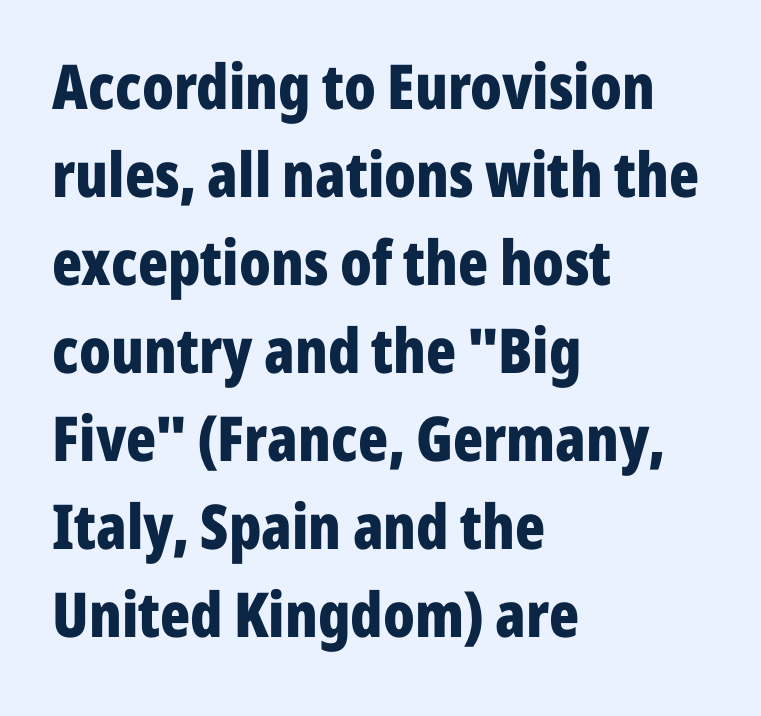
{"serif": "no", "italic": "no", "bold": "yes", "weight": "bold", "width": "condensed", "stroke_contrast": "low", "x_height": "medium", "monospaced": "no", "underline": "no", "align": "left", "line_spacing": "normal", "line_spacing_ratio": 1.42, "letter_spacing": "normal", "letter_spacing_em": 0.0, "glyph_px": 62}
